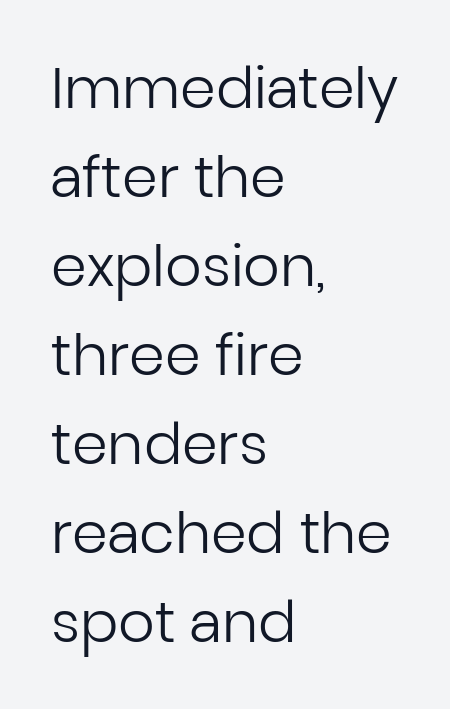
Q: Is the text bold? A: No.
Q: Is the text italic (slanted)? A: No, it is upright.
Q: Is the typeface a serif or a sans-serif typeface? A: Sans-serif.
Q: Is the text underlined? A: No.
Q: How is the paragraph aligned? A: Left-aligned.
Q: Is the spacing between letters normal or unusually wide? A: Normal.
Q: Is the spacing between lines tight, normal or loose? A: Normal.
Q: Width (condensed, normal, or wide)? A: Normal.
Q: Stroke contrast? A: Low.
Q: x-height? A: Medium.
Q: Monospaced? A: No.
